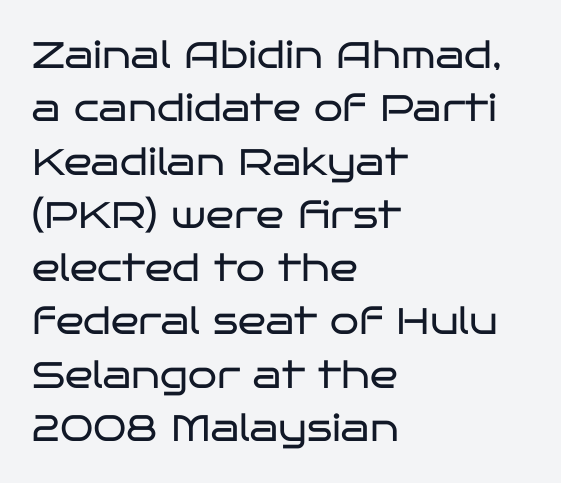
The face used here is proportionally spaced, like ordinary book or web type. The letters carry no serifs — their stems end cleanly without finishing strokes. The rag falls on the right side of this text block. The leading is moderate, giving the passage an even texture. Each word holds together tightly as a unit, with standard inter-letter gaps.
